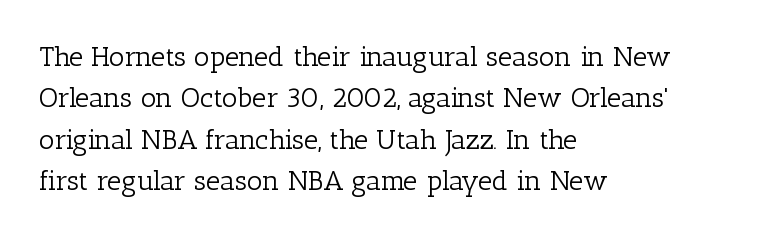
{"serif": "yes", "italic": "no", "bold": "no", "weight": "light", "width": "normal", "stroke_contrast": "low", "x_height": "medium", "monospaced": "no", "underline": "no", "align": "left", "line_spacing": "normal", "line_spacing_ratio": 1.48, "letter_spacing": "normal", "letter_spacing_em": 0.0, "glyph_px": 28}
